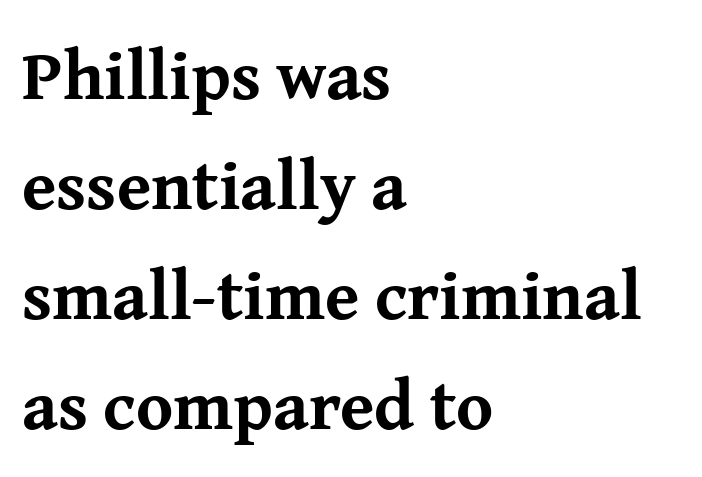
Q: Is the text bold? A: Yes.
Q: Is the text italic (slanted)? A: No, it is upright.
Q: Is the typeface a serif or a sans-serif typeface? A: Serif.
Q: Is the text underlined? A: No.
Q: How is the paragraph aligned? A: Left-aligned.
Q: Is the spacing between letters normal or unusually wide? A: Normal.
Q: Is the spacing between lines tight, normal or loose? A: Normal.
Q: Width (condensed, normal, or wide)? A: Normal.
Q: Stroke contrast? A: Medium.
Q: x-height? A: Medium.
Q: Monospaced? A: No.
